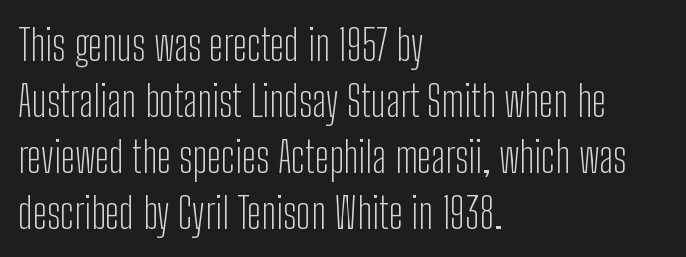
The image shows 43 px light, condensed sans-serif type, upright; set left-aligned, normal line spacing (1.3x), normal letter spacing, not underlined; low stroke contrast and a medium x-height.
